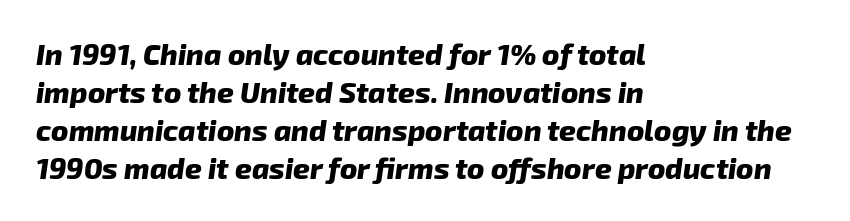
The image shows 29 px heavy type, italic (leaning right); set left-aligned, normal line spacing (1.31x), normal letter spacing, not underlined; low stroke contrast and a medium x-height.
